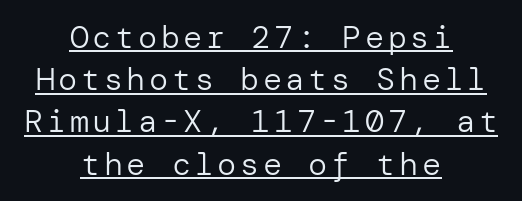
{"serif": "no", "italic": "no", "bold": "no", "weight": "regular", "width": "normal", "stroke_contrast": "low", "x_height": "medium", "underline": "yes", "align": "center", "line_spacing": "normal", "line_spacing_ratio": 1.32, "glyph_px": 32}
